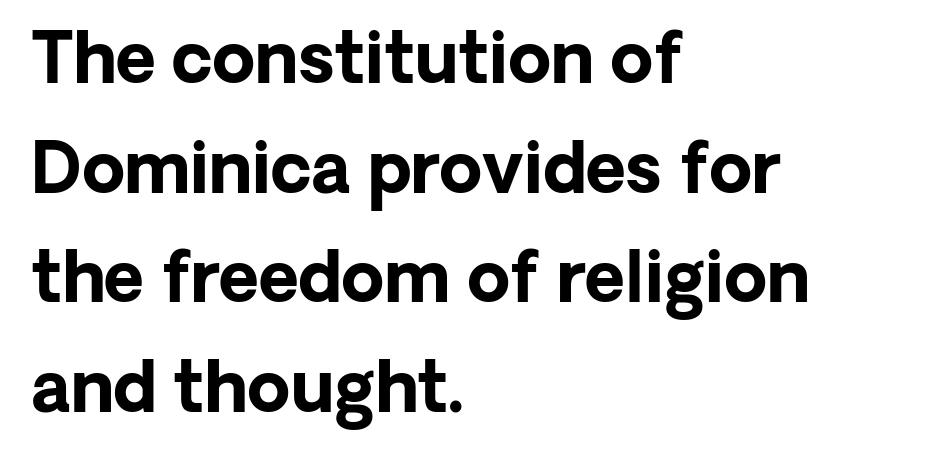
Q: Is the text bold? A: Yes.
Q: Is the text italic (slanted)? A: No, it is upright.
Q: Is the typeface a serif or a sans-serif typeface? A: Sans-serif.
Q: Is the text underlined? A: No.
Q: How is the paragraph aligned? A: Left-aligned.
Q: Is the spacing between letters normal or unusually wide? A: Normal.
Q: Is the spacing between lines tight, normal or loose? A: Normal.
Q: Width (condensed, normal, or wide)? A: Normal.
Q: Stroke contrast? A: Low.
Q: x-height? A: Medium.
Q: Monospaced? A: No.
